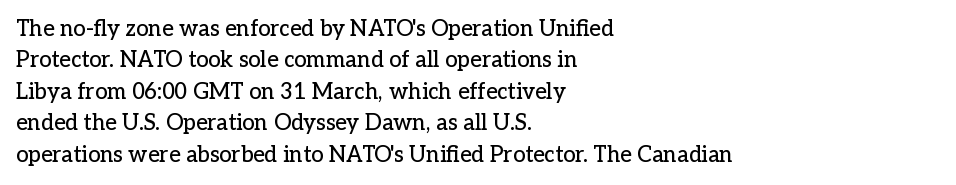
The image shows 22 px text type, upright; set left-aligned, normal line spacing (1.43x), normal letter spacing, not underlined.
